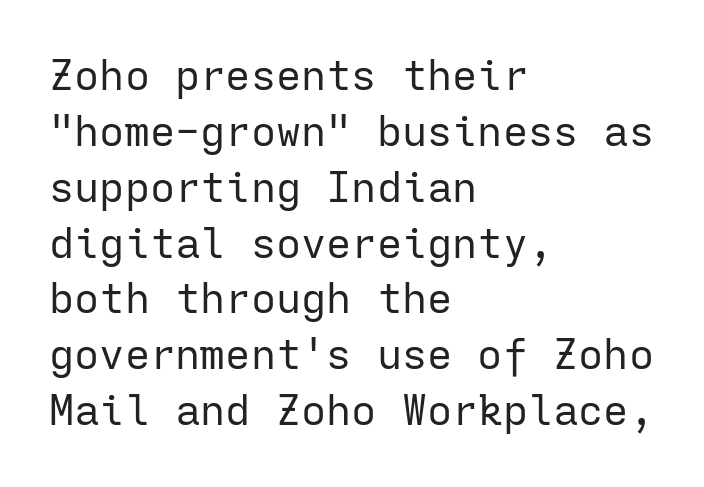
{"serif": "no", "italic": "no", "bold": "no", "weight": "regular", "width": "normal", "stroke_contrast": "low", "x_height": "medium", "monospaced": "yes", "underline": "no", "align": "left", "line_spacing": "normal", "line_spacing_ratio": 1.33, "letter_spacing": "normal", "letter_spacing_em": 0.0, "glyph_px": 42}
